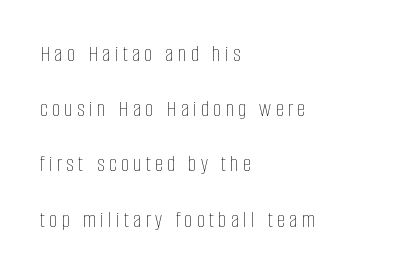
{"italic": "no", "bold": "no", "underline": "no", "align": "left", "line_spacing": "loose", "line_spacing_ratio": 2.4, "glyph_px": 23}
